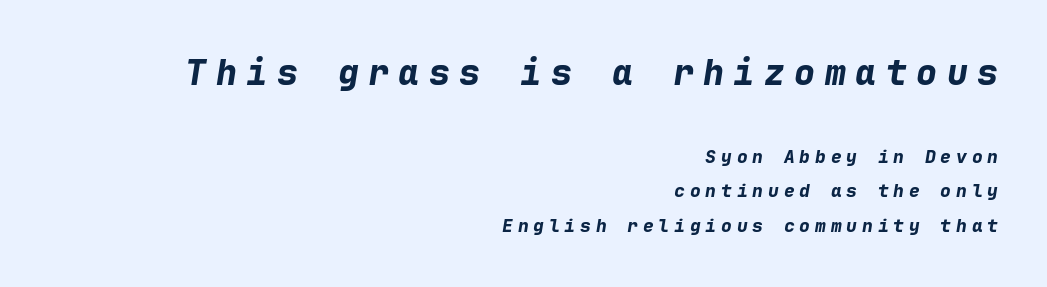
Q: Is the text bold? A: Yes.
Q: Is the text italic (slanted)? A: Yes, it leans right by about 9 degrees.
Q: Is the text underlined? A: No.
Q: How is the paragraph aligned? A: Right-aligned.
Q: Is the spacing between letters normal or unusually wide? A: Unusually wide.
Q: Is the spacing between lines tight, normal or loose? A: Loose.
Q: Which block of text is set in a larger size, the first (top) or the second (bottom)? A: The first (top) one.
Q: Width (condensed, normal, or wide)? A: Normal.
Q: Stroke contrast? A: Low.
Q: x-height? A: Medium.
Q: Monospaced? A: Yes.
